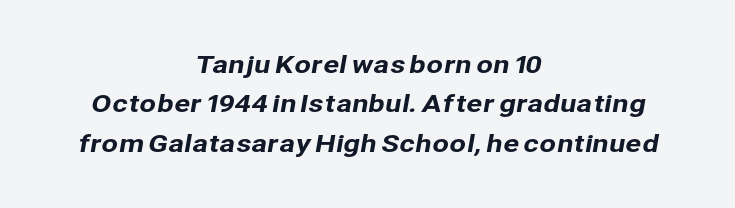
The image shows 24 px text type; set centered, normal line spacing (1.64x), normal letter spacing, not underlined.
